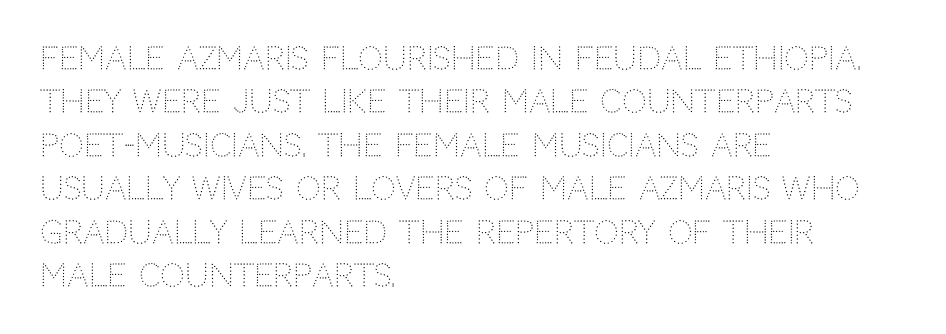
A typesetter would mark this as roman, not italic. What stands out about the letter spacing? Nothing — it is the standard amount. Is this a fixed-width face? No — the glyphs have proportional, varying widths. Bold? No — there's no thickening of the strokes.
